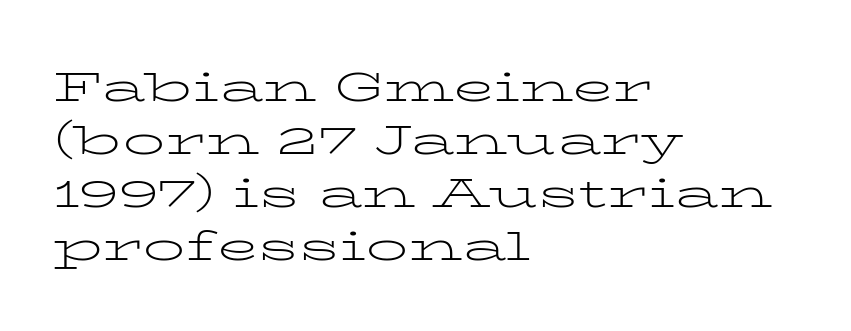
Q: Is the text bold? A: No.
Q: Is the text italic (slanted)? A: No, it is upright.
Q: Is the typeface a serif or a sans-serif typeface? A: Serif.
Q: Is the text underlined? A: No.
Q: How is the paragraph aligned? A: Left-aligned.
Q: Is the spacing between letters normal or unusually wide? A: Normal.
Q: Is the spacing between lines tight, normal or loose? A: Normal.
Q: Width (condensed, normal, or wide)? A: Wide.
Q: Stroke contrast? A: Low.
Q: x-height? A: Medium.
Q: Monospaced? A: No.
